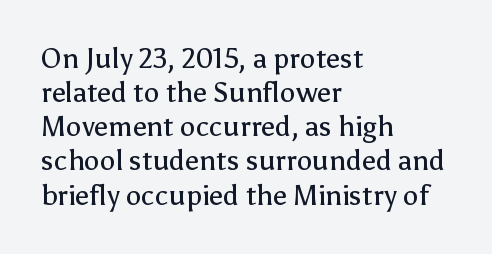
Q: Is the text bold? A: No.
Q: Is the text italic (slanted)? A: No, it is upright.
Q: Is the typeface a serif or a sans-serif typeface? A: Sans-serif.
Q: Is the text underlined? A: No.
Q: How is the paragraph aligned? A: Left-aligned.
Q: Is the spacing between letters normal or unusually wide? A: Normal.
Q: Width (condensed, normal, or wide)? A: Normal.
Q: Stroke contrast? A: Low.
Q: x-height? A: Medium.
Q: Monospaced? A: No.
